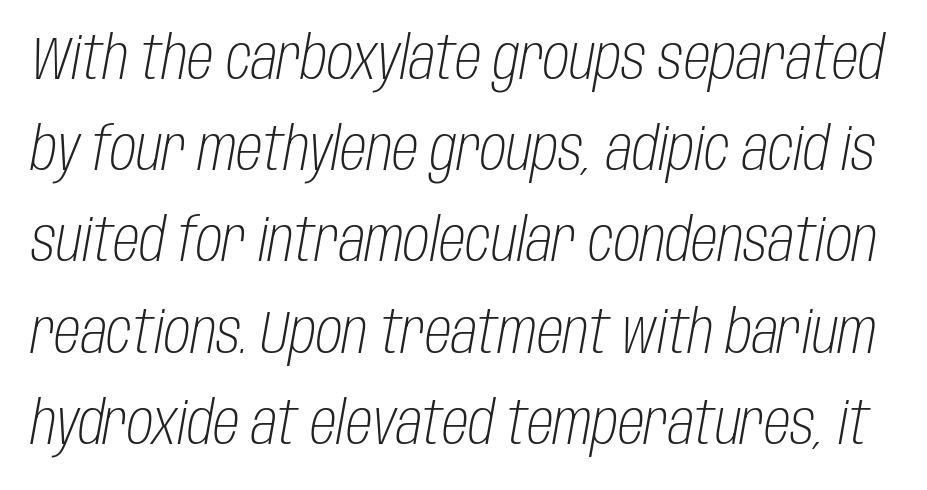
Stroke mass is kept to a normal reading level or below. Each new line begins a customary step beneath the previous one. The letterforms sit shoulder to shoulder at normal distance. These lines are rendered in a variable-pitch font.
